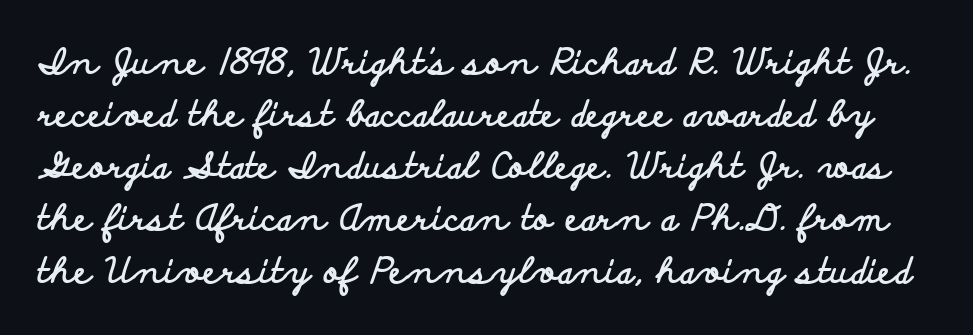
Only glyphs here, with clear space below each row. Chunky letters — that's bold for sure. Leading matches the norm, producing a regular column. The letterforms sit shoulder to shoulder at normal distance.
